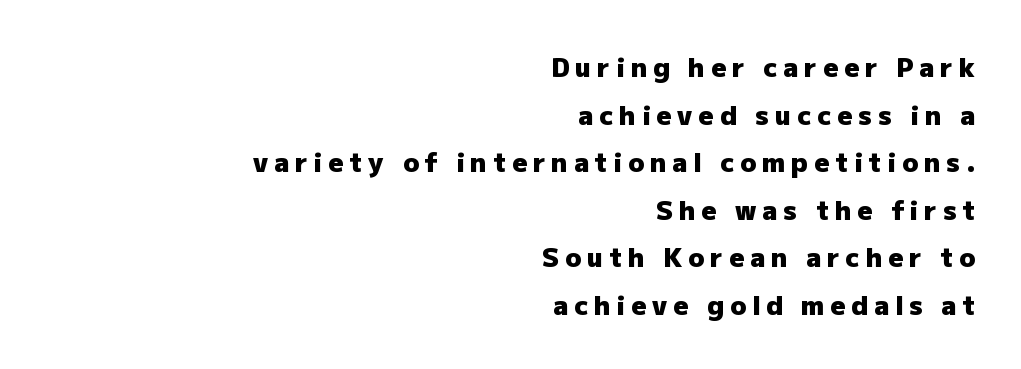
{"italic": "no", "bold": "yes", "underline": "no", "align": "right", "line_spacing_ratio": 1.83, "letter_spacing": "wide", "letter_spacing_em": 0.23, "glyph_px": 26}
